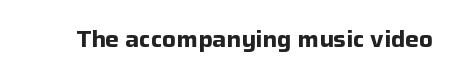
The image shows 23 px bold type, upright; set normal letter spacing, not underlined.
